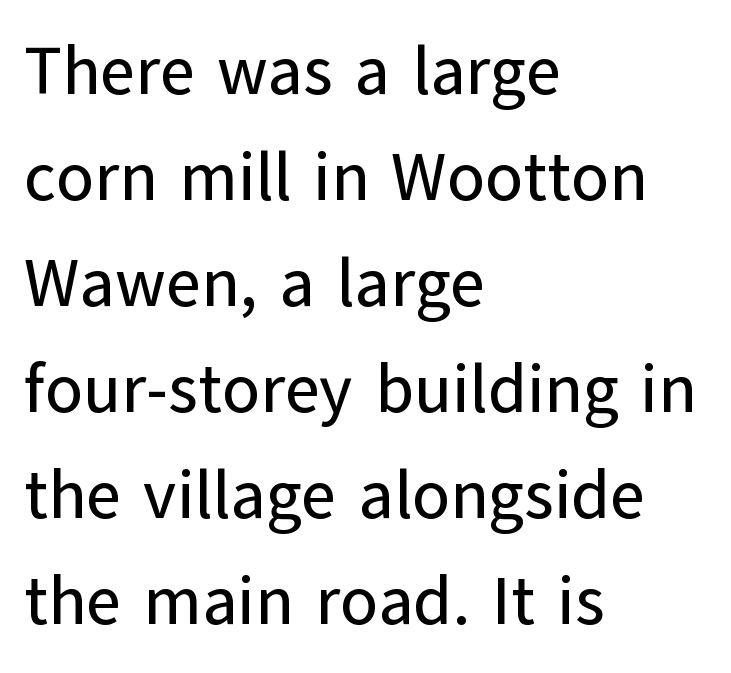
{"serif": "no", "italic": "no", "width": "normal", "stroke_contrast": "low", "x_height": "medium", "monospaced": "no", "underline": "no", "align": "left", "line_spacing": "normal", "line_spacing_ratio": 1.56, "letter_spacing": "normal", "letter_spacing_em": 0.0, "glyph_px": 68}
